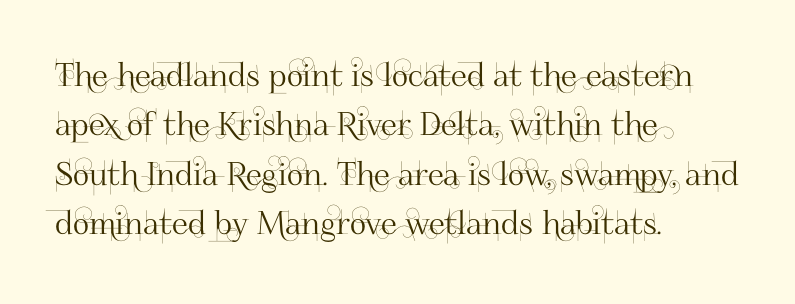
Q: Is the text italic (slanted)? A: No, it is upright.
Q: Is the typeface a serif or a sans-serif typeface? A: Sans-serif.
Q: Is the text underlined? A: No.
Q: How is the paragraph aligned? A: Left-aligned.
Q: Is the spacing between letters normal or unusually wide? A: Normal.
Q: Is the spacing between lines tight, normal or loose? A: Normal.
Q: Width (condensed, normal, or wide)? A: Normal.
Q: Stroke contrast? A: High.
Q: x-height? A: Small.
Q: Monospaced? A: No.
